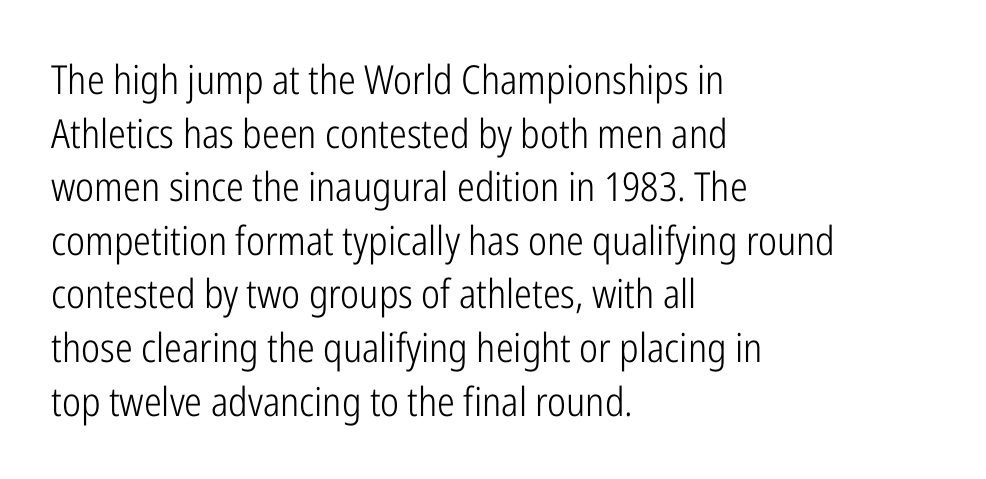
{"serif": "no", "italic": "no", "bold": "no", "weight": "light", "width": "condensed", "stroke_contrast": "low", "x_height": "medium", "monospaced": "no", "underline": "no", "align": "left", "line_spacing": "normal", "line_spacing_ratio": 1.34, "letter_spacing": "normal", "letter_spacing_em": 0.0, "glyph_px": 40}
